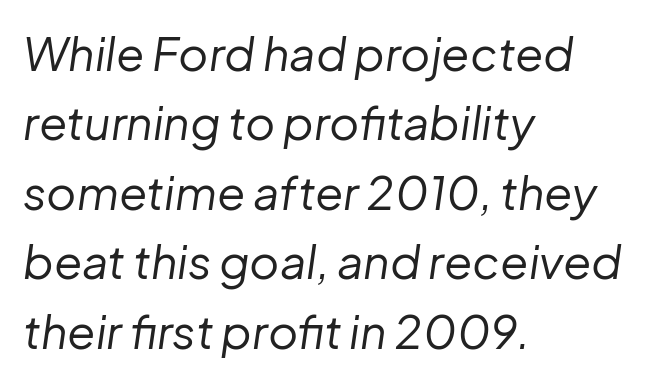
The image shows 46 px regular-weight type, italic (leaning right); set left-aligned, normal line spacing (1.51x), normal letter spacing, not underlined; low stroke contrast and a medium x-height.
